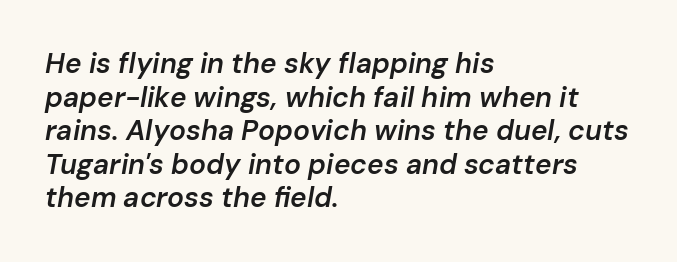
The image shows 28 px semibold type, italic (leaning right); set left-aligned, line spacing 1.2x, normal letter spacing, not underlined; low stroke contrast and a medium x-height.
